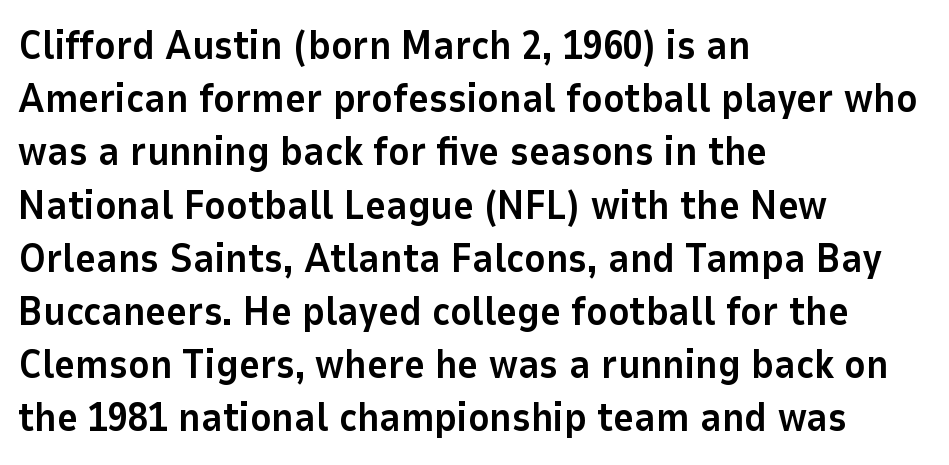
{"serif": "no", "italic": "no", "bold": "yes", "weight": "bold", "width": "normal", "stroke_contrast": "low", "x_height": "medium", "monospaced": "no", "underline": "no", "align": "left", "line_spacing": "normal", "line_spacing_ratio": 1.33, "letter_spacing": "normal", "letter_spacing_em": 0.0, "glyph_px": 40}
